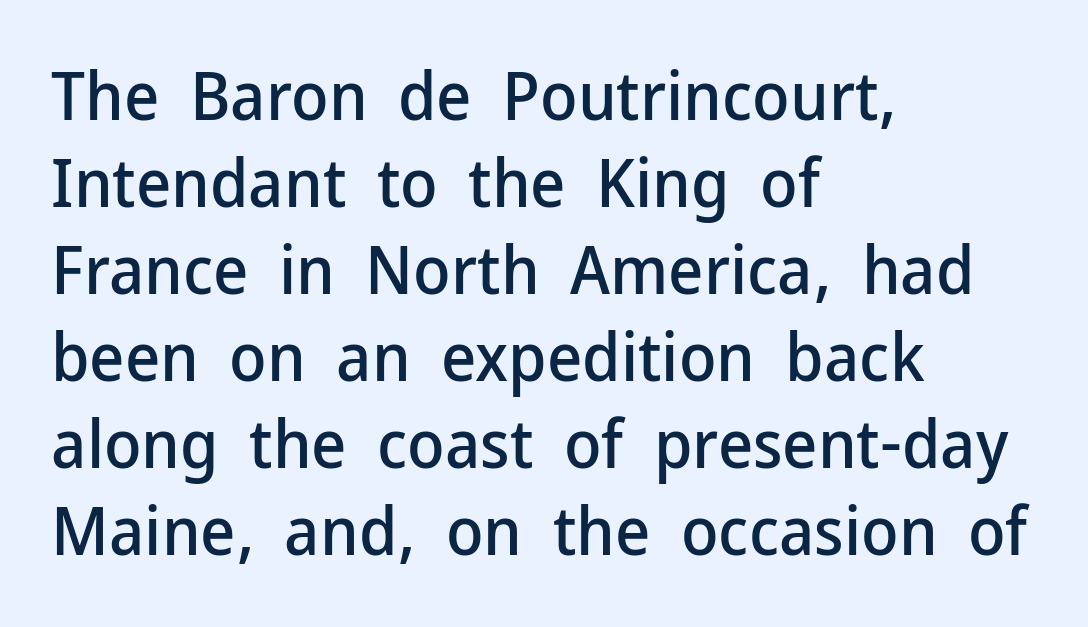
Q: Is the text italic (slanted)? A: No, it is upright.
Q: Is the typeface a serif or a sans-serif typeface? A: Sans-serif.
Q: Is the text underlined? A: No.
Q: How is the paragraph aligned? A: Left-aligned.
Q: Is the spacing between letters normal or unusually wide? A: Normal.
Q: Is the spacing between lines tight, normal or loose? A: Normal.
Q: Width (condensed, normal, or wide)? A: Normal.
Q: Stroke contrast? A: Low.
Q: x-height? A: Medium.
Q: Monospaced? A: No.
